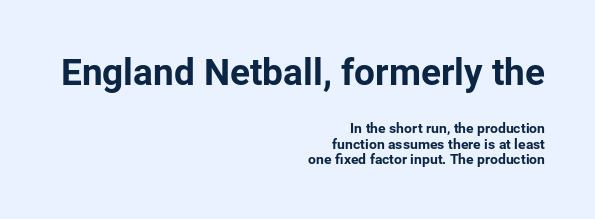
The image shows 37 px bold sans-serif type, upright; set right-aligned, tight line spacing (1.1x), normal letter spacing, not underlined; the first (top) block is 2.64x larger; low stroke contrast and a medium x-height.
